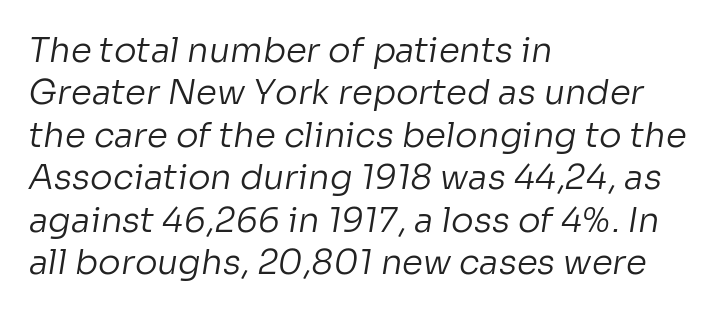
Q: Is the text bold? A: No.
Q: Is the typeface a serif or a sans-serif typeface? A: Sans-serif.
Q: Is the text underlined? A: No.
Q: How is the paragraph aligned? A: Left-aligned.
Q: Is the spacing between letters normal or unusually wide? A: Normal.
Q: Is the spacing between lines tight, normal or loose? A: Normal.
Q: Width (condensed, normal, or wide)? A: Normal.
Q: Stroke contrast? A: Low.
Q: x-height? A: Medium.
Q: Monospaced? A: No.
